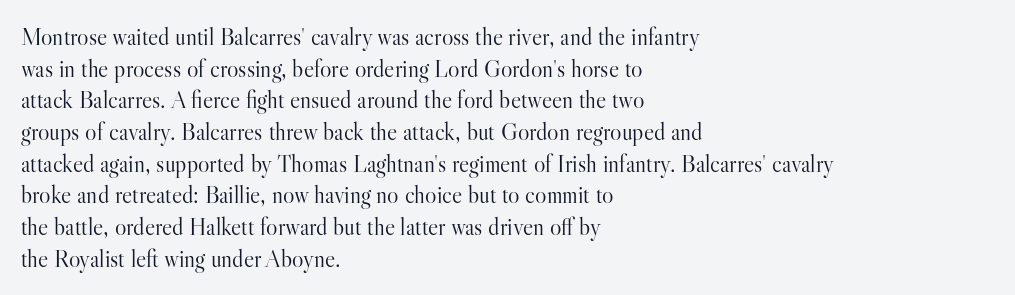
The image shows 24 px text type, upright; set left-aligned, normal line spacing (1.32x), normal letter spacing, not underlined.
